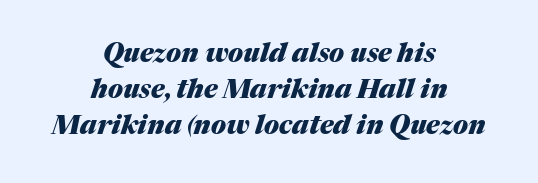
{"italic": "yes", "lean": "right", "slant_degrees": 17, "bold": "yes", "underline": "no", "align": "center", "line_spacing": "normal", "line_spacing_ratio": 1.38, "letter_spacing": "normal", "letter_spacing_em": 0.0, "glyph_px": 26}
